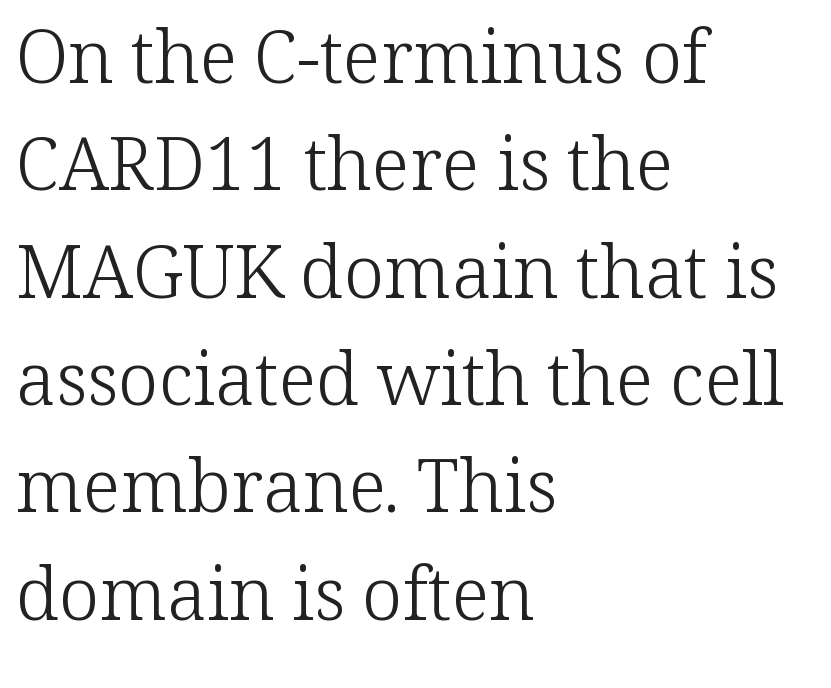
Stroke mass is kept to a normal reading level or below. Every stem runs plumb, perpendicular to the baseline. The designer went with a serif here, giving each stem small feet. This sample has the flowing, uneven cadence of proportional lettering. In terms of letterspacing, this is plain default setting.
